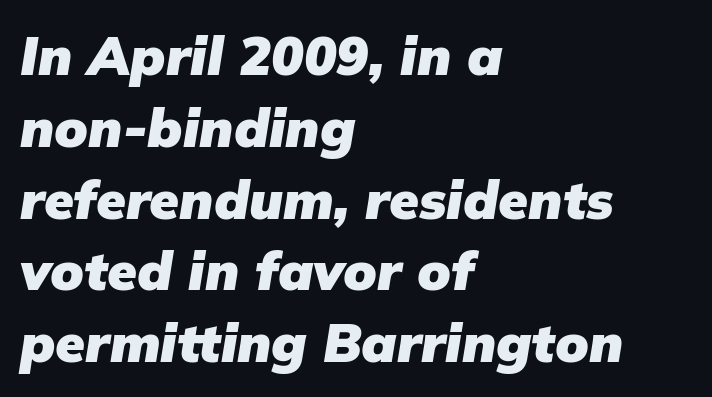
The image shows 54 px heavy type, italic (leaning right); set left-aligned, normal line spacing (1.33x), normal letter spacing, not underlined; low stroke contrast and a medium x-height.
